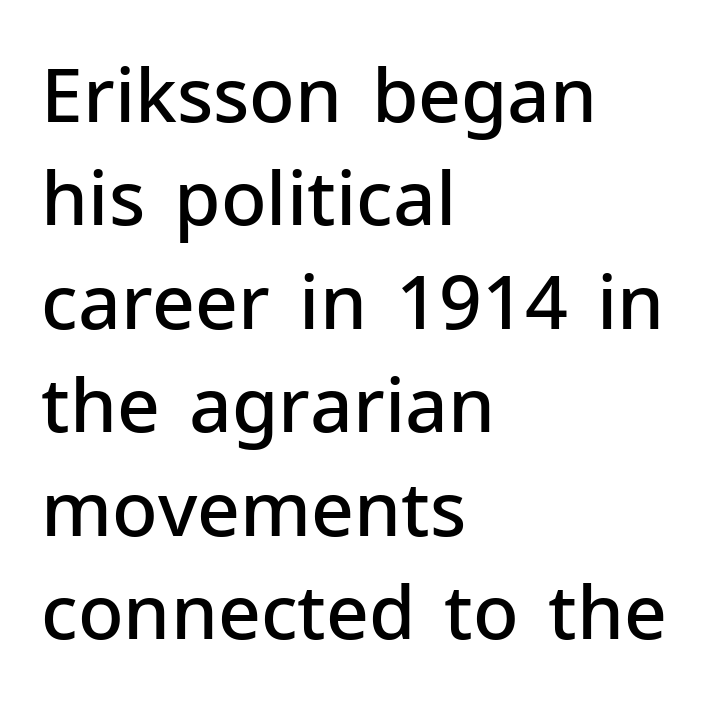
The image shows 75 px semibold sans-serif type, upright; set left-aligned, normal line spacing (1.38x), normal letter spacing, not underlined; low stroke contrast and a medium x-height.
